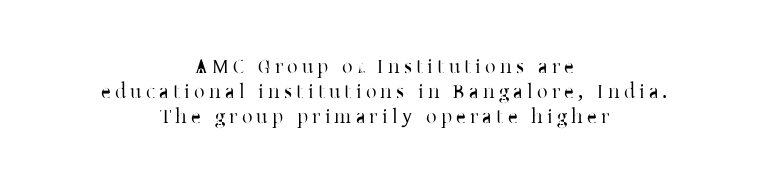
Q: Is the text bold? A: No.
Q: Is the text italic (slanted)? A: No, it is upright.
Q: Is the text underlined? A: No.
Q: How is the paragraph aligned? A: Centered.
Q: Is the spacing between letters normal or unusually wide? A: Unusually wide.
